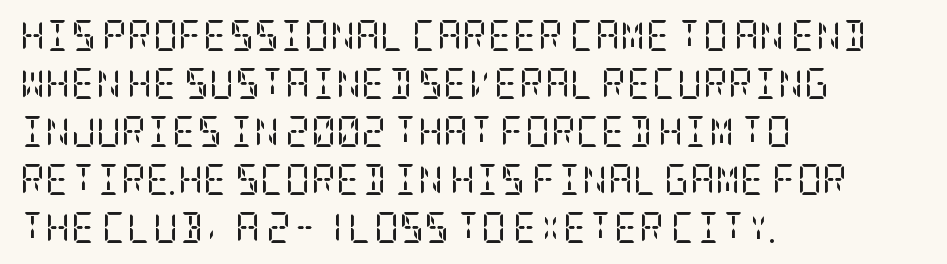
The image shows 31 px regular-weight, condensed serif type, upright; set left-aligned, normal line spacing (1.55x), normal letter spacing, not underlined; low stroke contrast and a large x-height.
